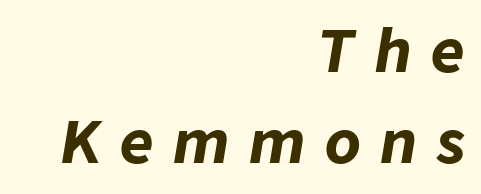
{"italic": "yes", "lean": "right", "slant_degrees": 9, "bold": "yes", "weight": "bold", "width": "normal", "stroke_contrast": "low", "x_height": "medium", "monospaced": "no", "underline": "no", "align": "right", "line_spacing": "normal", "line_spacing_ratio": 1.57, "letter_spacing": "wide", "letter_spacing_em": 0.34, "glyph_px": 58}
